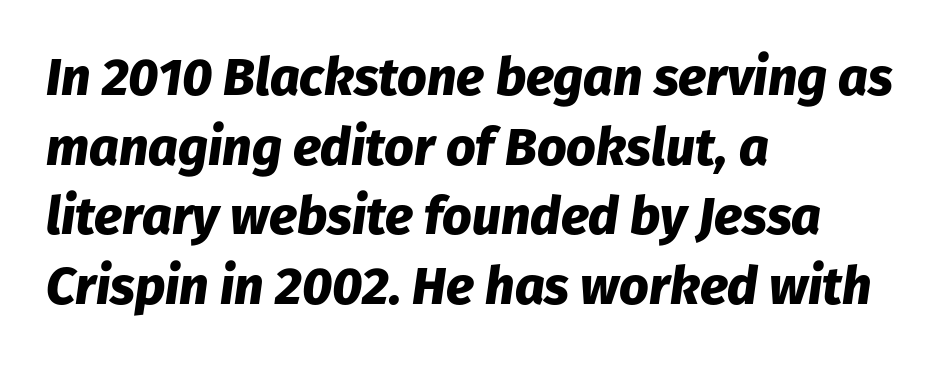
The image shows 52 px heavy type, italic (leaning right); set left-aligned, normal line spacing (1.34x), normal letter spacing, not underlined; low stroke contrast and a medium x-height.
